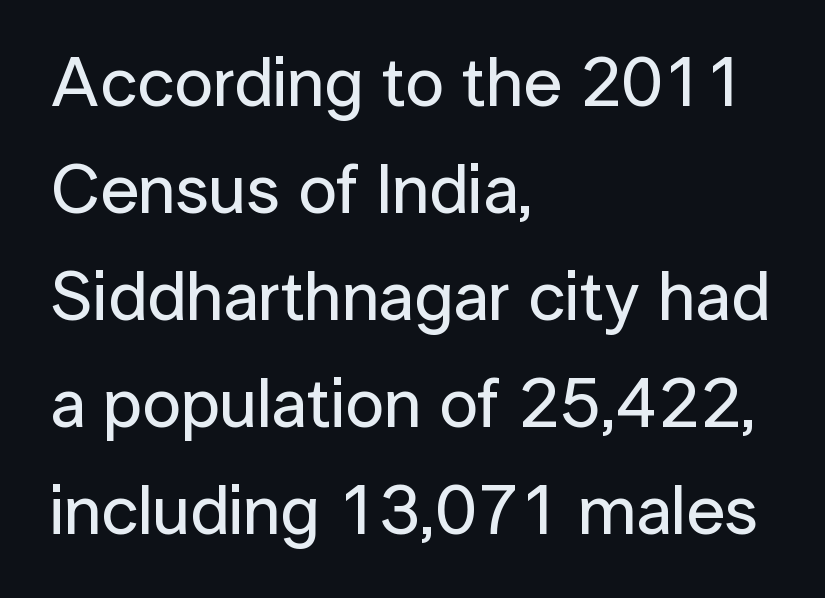
The image shows 69 px sans-serif type, upright; set left-aligned, normal line spacing (1.55x), normal letter spacing, not underlined; low stroke contrast and a medium x-height.
